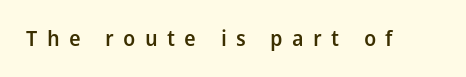
The letters stand upright; this is a roman face. Tracking value appears strongly positive — letters spread wide. This is moderately heavy type, rendered in semibold. The glyphs are unaccompanied by any horizontal stroke below them.
